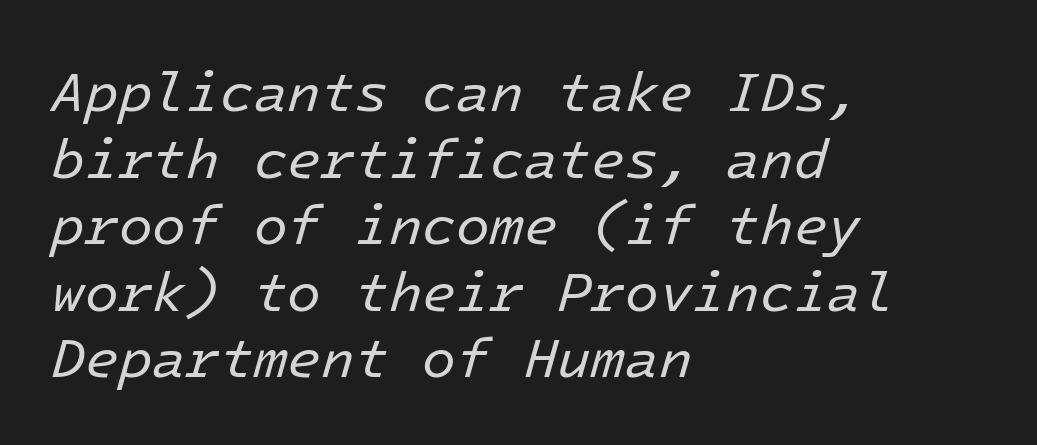
{"italic": "yes", "lean": "right", "slant_degrees": 16, "bold": "no", "weight": "regular", "width": "normal", "stroke_contrast": "low", "x_height": "medium", "underline": "no", "align": "left", "line_spacing_ratio": 1.21, "letter_spacing": "normal", "letter_spacing_em": 0.0, "glyph_px": 55}
